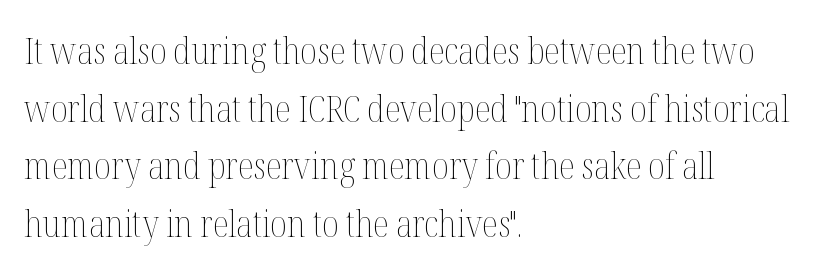
{"italic": "no", "bold": "no", "weight": "thin", "width": "condensed", "stroke_contrast": "medium", "x_height": "medium", "monospaced": "no", "underline": "no", "align": "left", "line_spacing": "normal", "line_spacing_ratio": 1.56, "letter_spacing": "normal", "letter_spacing_em": 0.0, "glyph_px": 37}
